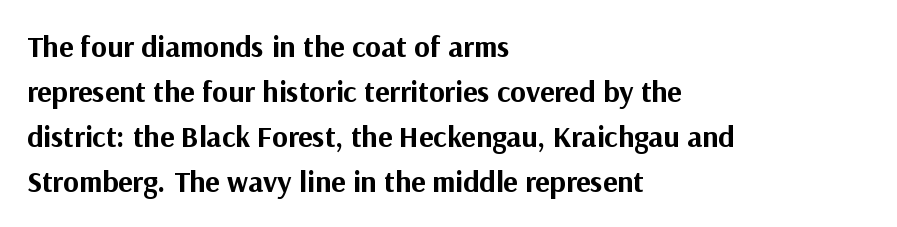
{"serif": "no", "italic": "no", "bold": "yes", "weight": "bold", "width": "normal", "stroke_contrast": "medium", "x_height": "medium", "monospaced": "no", "underline": "no", "align": "left", "line_spacing": "normal", "line_spacing_ratio": 1.5, "letter_spacing": "normal", "letter_spacing_em": 0.0, "glyph_px": 30}
